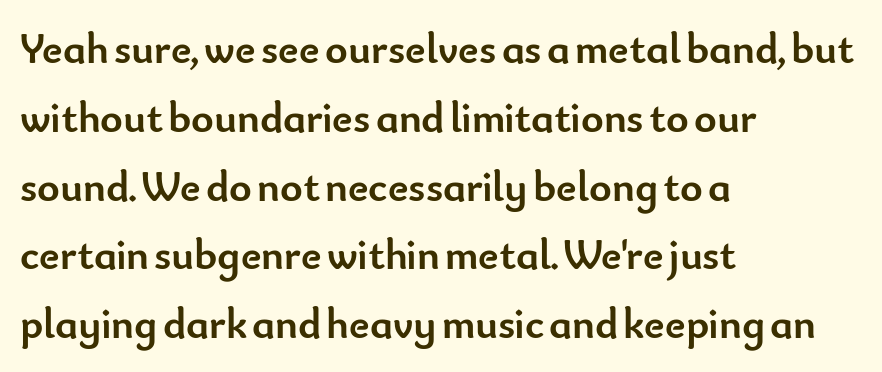
Look at the tracking — it's just the regular setting, nothing added. The compositor pushed each line to the left boundary. The font's upright variant was chosen for this text. Honestly, there is no underline to notice here at all.
